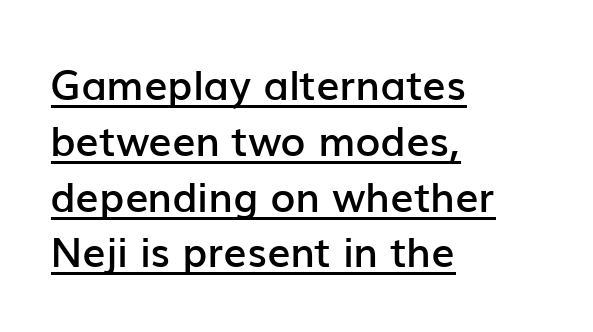
The image shows 41 px semibold sans-serif type, upright; set left-aligned, normal line spacing (1.36x), normal letter spacing, underlined; low stroke contrast and a medium x-height.
